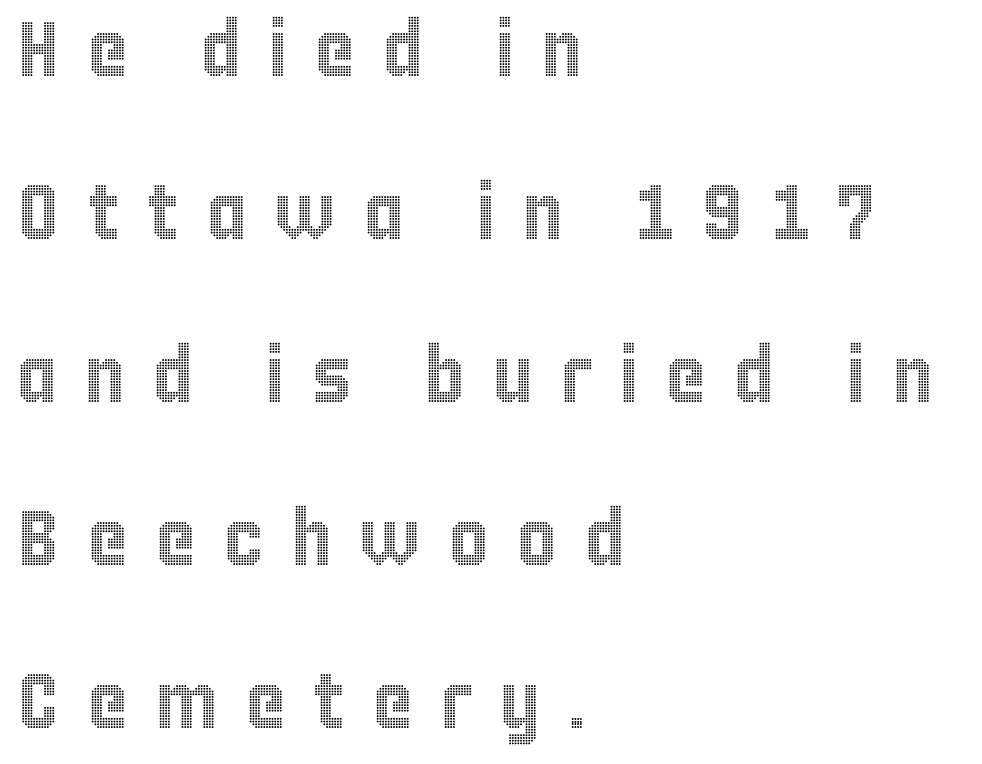
The image shows 78 px condensed type, upright; set left-aligned, loose line spacing (2.09x), unusually wide letter spacing (+0.34 em), not underlined; a large x-height.
